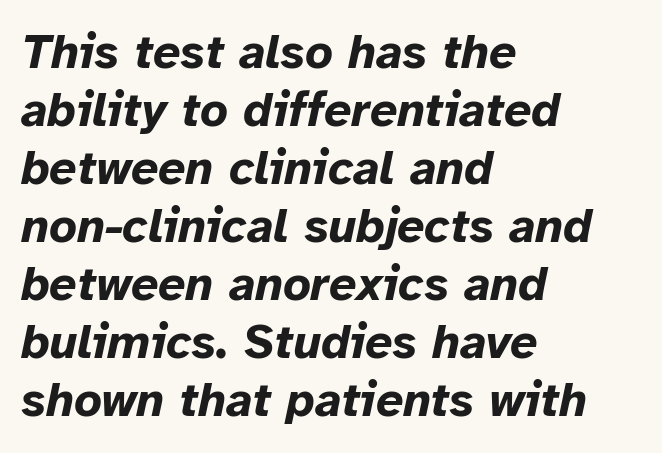
The image shows 48 px bold type, italic (leaning right); set left-aligned, line spacing 1.21x, normal letter spacing, not underlined; low stroke contrast and a medium x-height.
